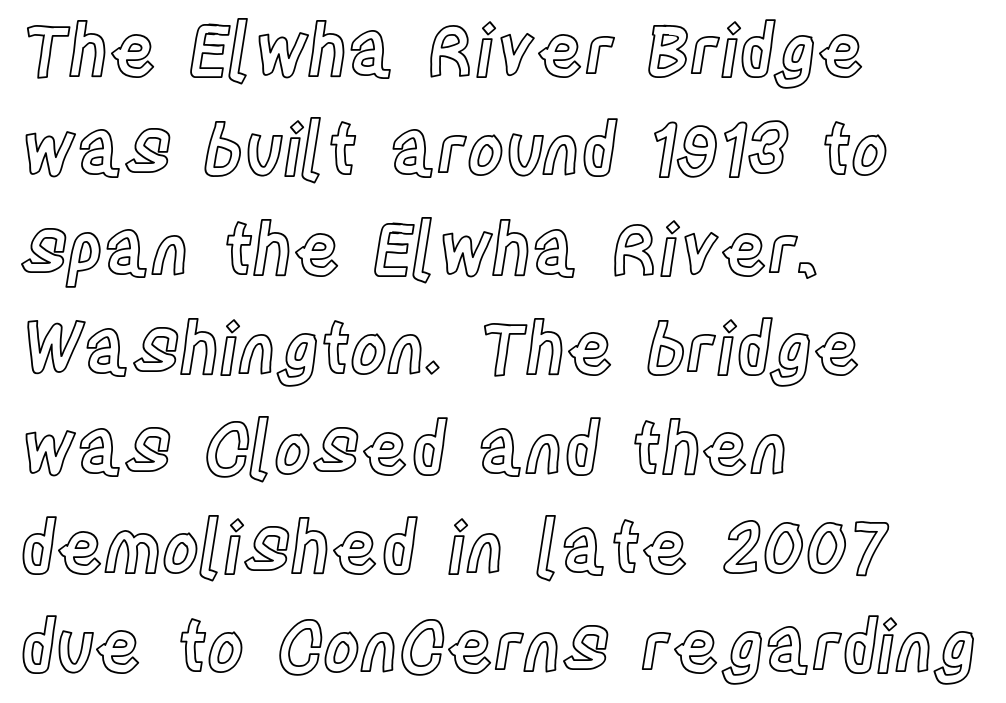
The image shows 71 px condensed type; set left-aligned, normal line spacing (1.4x), normal letter spacing, not underlined; a large x-height.
